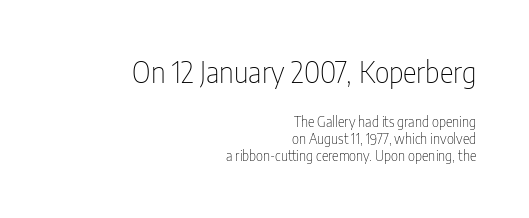
{"serif": "no", "italic": "no", "bold": "no", "weight": "thin", "width": "condensed", "stroke_contrast": "low", "x_height": "medium", "monospaced": "no", "underline": "no", "align": "right", "line_spacing_ratio": 1.22, "letter_spacing": "normal", "letter_spacing_em": 0.0, "larger_block": "first", "size_ratio": 2.07, "glyph_px": 29}
